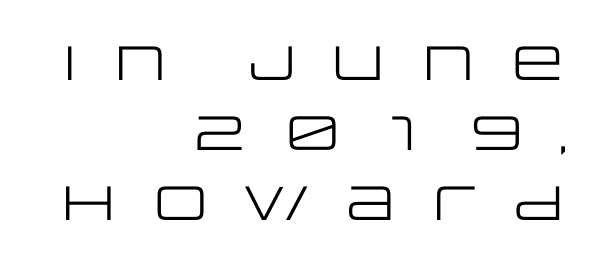
This sample uses a sans-serif face. When letters stand straight like this, we call the style roman or upright. These lines sit exactly where default settings would place them. The face used here is proportionally spaced, like ordinary book or web type. A bare baseline throughout the passage. Someone cranked the tracking dial way up on this one.
